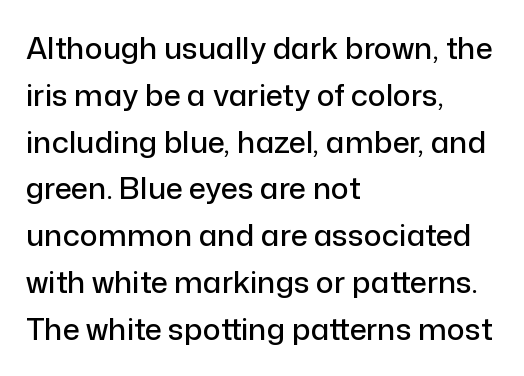
The image shows 30 px sans-serif type, upright; set left-aligned, normal line spacing (1.56x), normal letter spacing, not underlined; low stroke contrast and a medium x-height.
